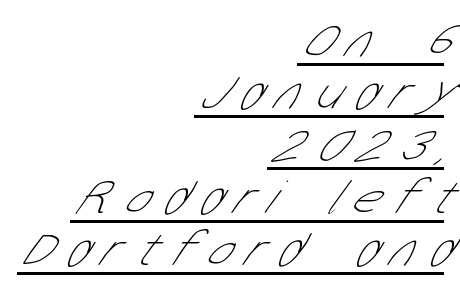
Q: Is the text bold? A: No.
Q: Is the typeface a serif or a sans-serif typeface? A: Sans-serif.
Q: Is the text underlined? A: Yes.
Q: How is the paragraph aligned? A: Right-aligned.
Q: Is the spacing between letters normal or unusually wide? A: Unusually wide.
Q: Is the spacing between lines tight, normal or loose? A: Tight.
Q: Width (condensed, normal, or wide)? A: Condensed.
Q: Stroke contrast? A: Low.
Q: x-height? A: Medium.
Q: Monospaced? A: No.
